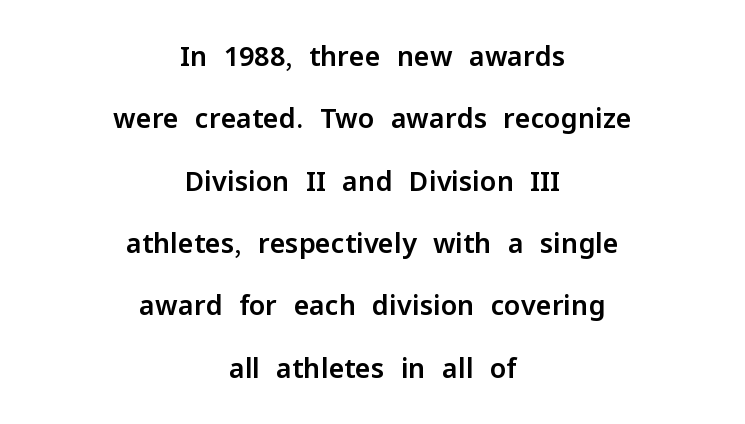
Glance below the letters and you will spot only blank space. Is there much room between lines? Yes — plenty of vertical air separates them. Short note: letters normally spaced. Upright lettering throughout. Visually the block forms a symmetrical silhouette, jagged on both flanks.
